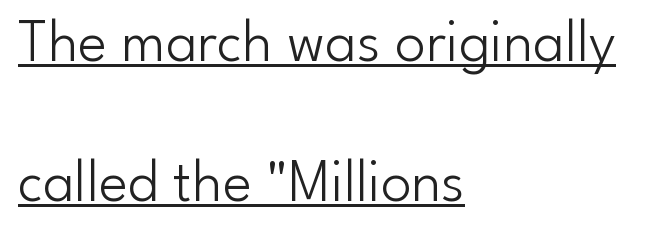
Nothing sits at the stroke ends, so this counts as sans-serif. No extra tracking has been applied to these lines. Caption: multi-line text, flush left, ragged right. Summary of vertical rhythm: relaxed, with wide interline spacing. Summary of weight: not heavy and not bold. A roman cut, with each character standing at attention.
